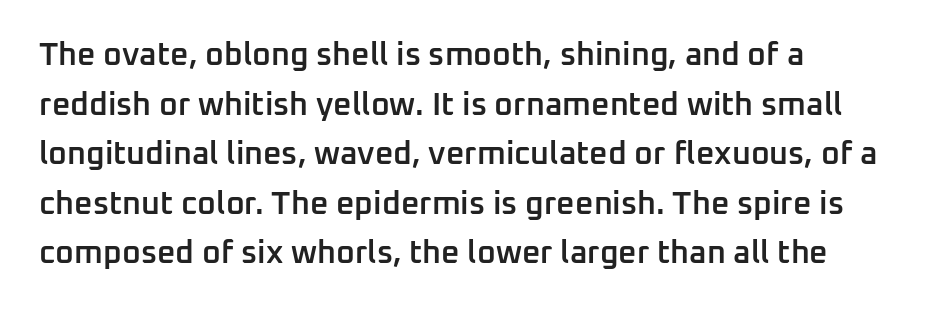
{"serif": "no", "italic": "no", "bold": "semi", "weight": "semibold", "width": "normal", "stroke_contrast": "low", "x_height": "medium", "monospaced": "no", "underline": "no", "align": "left", "line_spacing": "normal", "line_spacing_ratio": 1.55, "letter_spacing": "normal", "letter_spacing_em": 0.0, "glyph_px": 32}
